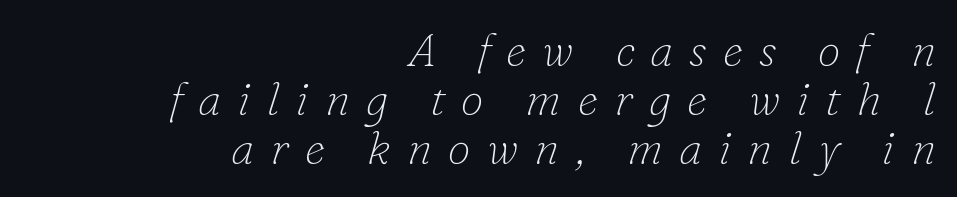
{"serif": "yes", "italic": "yes", "lean": "right", "slant_degrees": 16, "bold": "no", "weight": "thin", "width": "normal", "stroke_contrast": "low", "x_height": "small", "monospaced": "no", "underline": "no", "align": "right", "line_spacing": "tight", "line_spacing_ratio": 1.06, "letter_spacing": "wide", "letter_spacing_em": 0.35, "glyph_px": 46}
